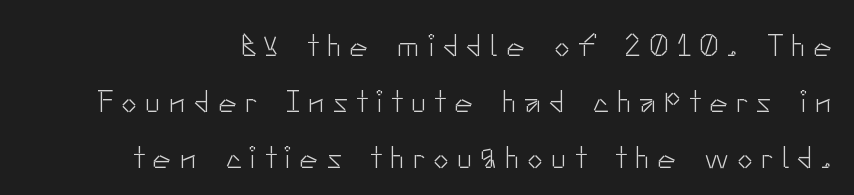
Looks like regular typesetting: each glyph gets only the width it needs. This rendering employs a face without finishing strokes, i.e., a sans-serif. Each row of text sits above clean, open space. The letters look calm and open, with moderate or lighter stems.
